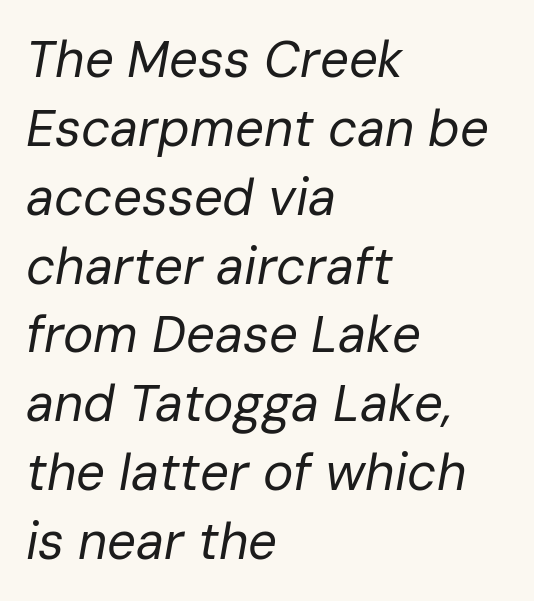
Letters rest on an invisible, unmarked baseline. Looks like regular typesetting: each glyph gets only the width it needs. A typesetter would mark this as italic. Heaviness? Minimal to ordinary, like unemphasized prose. Summary of vertical rhythm: regular, with standard interline spacing. The line texture is even and compact thanks to regular tracking.
